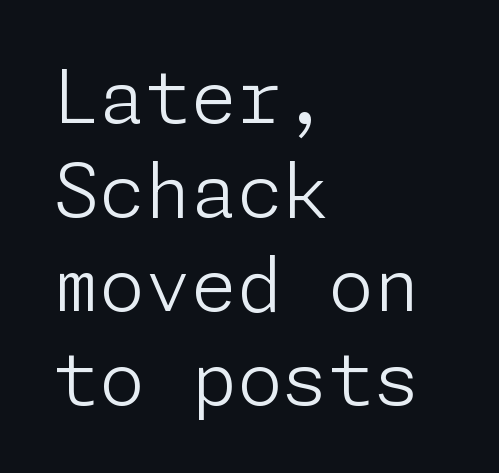
Font category for this specimen: sans-serif. The lines in this sample share a left origin and differ only in where they stop. Baseline-to-baseline distance is the conventional proportion of letter height. The foot of each line stays bare and open.
